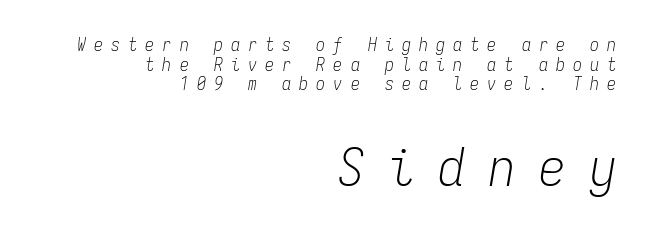
{"italic": "yes", "lean": "right", "slant_degrees": 9, "bold": "no", "weight": "light", "width": "condensed", "stroke_contrast": "low", "x_height": "medium", "monospaced": "yes", "underline": "no", "align": "right", "line_spacing": "tight", "line_spacing_ratio": 1.09, "letter_spacing": "wide", "letter_spacing_em": 0.45, "larger_block": "second", "size_ratio": 2.94, "glyph_px": 53}
